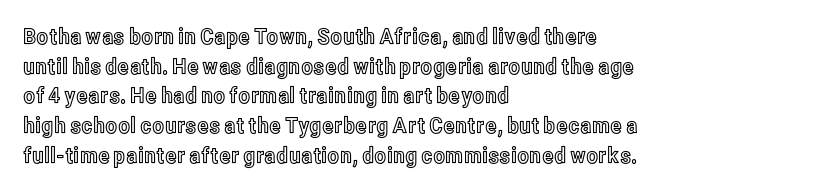
The image shows 22 px text type, upright; set left-aligned, normal line spacing (1.35x), normal letter spacing, not underlined.
